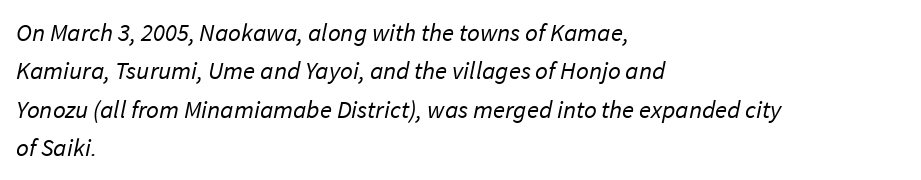
Q: Is the text bold? A: No.
Q: Is the text underlined? A: No.
Q: How is the paragraph aligned? A: Left-aligned.
Q: Is the spacing between letters normal or unusually wide? A: Normal.
Q: Is the spacing between lines tight, normal or loose? A: Normal.
